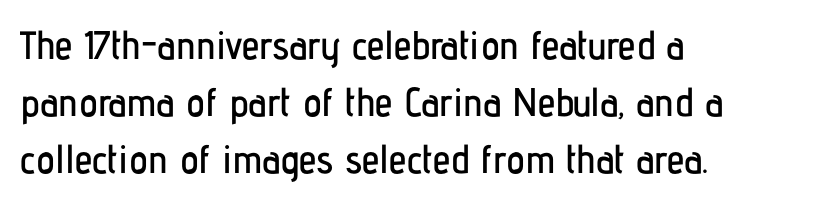
Posture: straight, roman, zero tilt. Only glyphs here, with clear space below each row. The letters advance in unequal steps, a hallmark of proportional type. Typographically, this falls in the sans-serif category. The type is set solid horizontally, with unmodified tracking. The block of text has a typical density, with ordinary space between rows.
